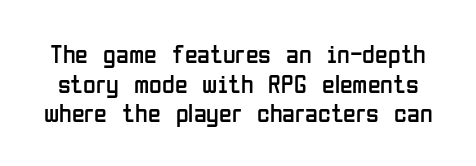
The area under the type is left untouched. In terms of letterspacing, this is plain default setting. Vertical strokes here are truly vertical. You could barely slide anything between these rows.
